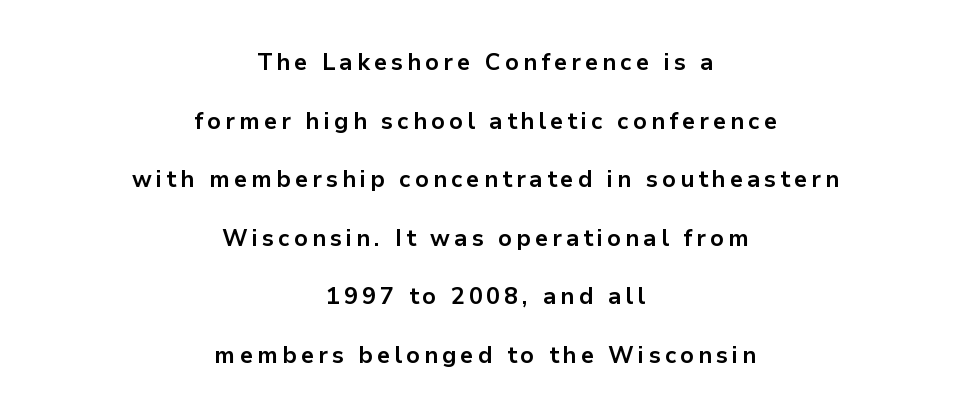
Q: Is the text bold? A: Yes.
Q: Is the text italic (slanted)? A: No, it is upright.
Q: Is the text underlined? A: No.
Q: How is the paragraph aligned? A: Centered.
Q: Is the spacing between lines tight, normal or loose? A: Loose.
